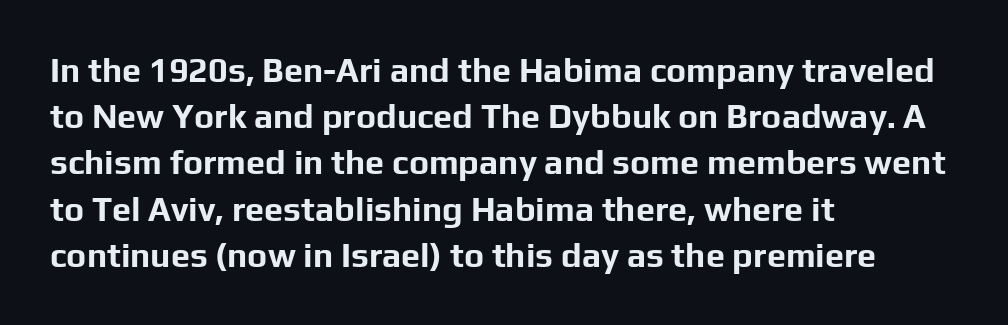
The image shows 34 px bold sans-serif type, upright; set left-aligned, normal line spacing (1.36x), normal letter spacing, not underlined; low stroke contrast and a medium x-height.
